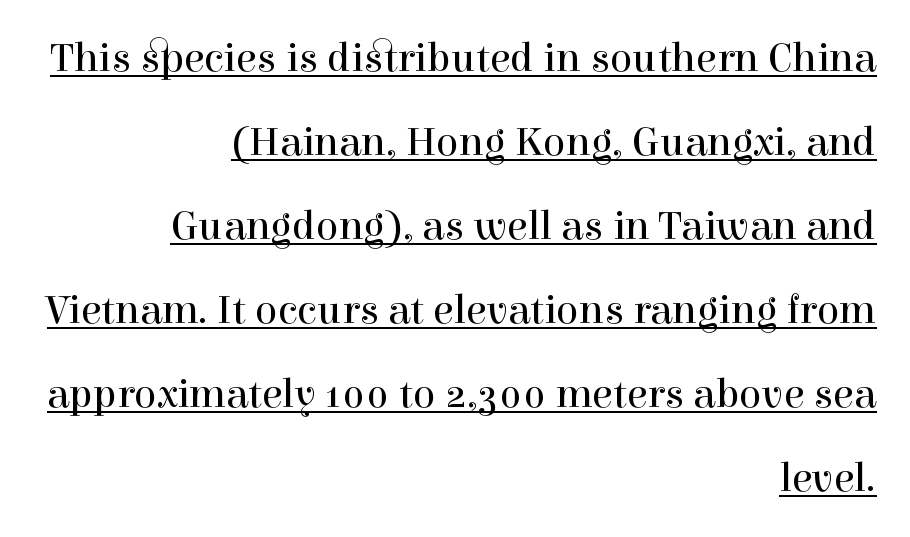
The image shows 42 px regular-weight serif type, upright; set right-aligned, loose line spacing (2.0x), normal letter spacing, underlined; a medium x-height.
